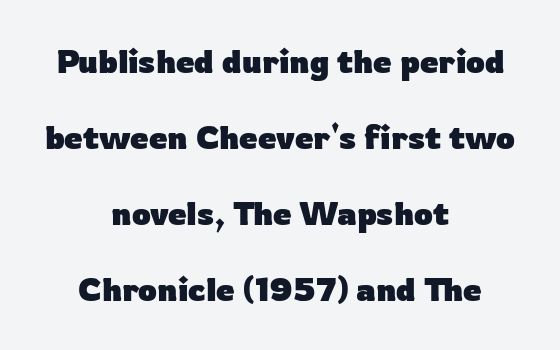
Q: Is the text bold? A: Yes.
Q: Is the text italic (slanted)? A: No, it is upright.
Q: Is the typeface a serif or a sans-serif typeface? A: Sans-serif.
Q: Is the text underlined? A: No.
Q: How is the paragraph aligned? A: Centered.
Q: Is the spacing between letters normal or unusually wide? A: Normal.
Q: Is the spacing between lines tight, normal or loose? A: Loose.
Q: Width (condensed, normal, or wide)? A: Normal.
Q: Stroke contrast? A: Low.
Q: x-height? A: Medium.
Q: Monospaced? A: No.
